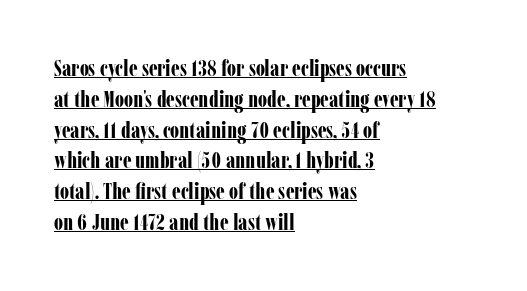
Q: Is the text bold? A: Yes.
Q: Is the text italic (slanted)? A: No, it is upright.
Q: Is the text underlined? A: Yes.
Q: How is the paragraph aligned? A: Left-aligned.
Q: Is the spacing between letters normal or unusually wide? A: Normal.
Q: Is the spacing between lines tight, normal or loose? A: Normal.
